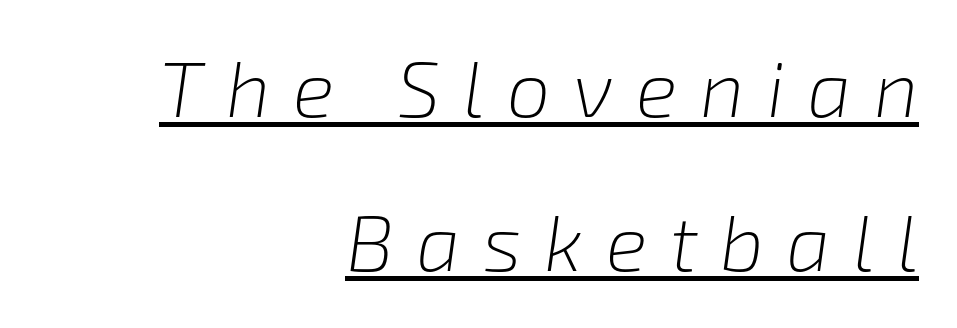
The compositor pushed each line to the right boundary. Tracking here is generous; glyphs stand well apart from one another. Is the stroke heavy? The answer is a plain regular-or-lighter. Horizontal bands of white between lines are thick stripes. Is this a fixed-width face? No — the glyphs have proportional, varying widths. Is there an underline? Yes — a line sits under the letters.
